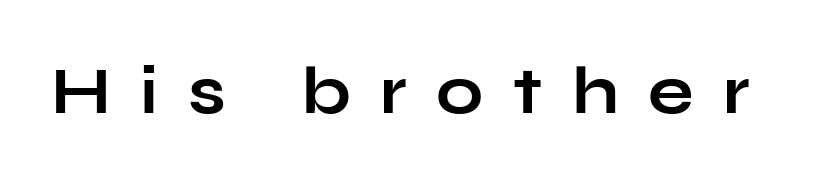
{"serif": "no", "italic": "no", "bold": "yes", "weight": "bold", "width": "wide", "stroke_contrast": "low", "x_height": "medium", "monospaced": "no", "underline": "no", "letter_spacing": "wide", "letter_spacing_em": 0.44, "glyph_px": 67}
